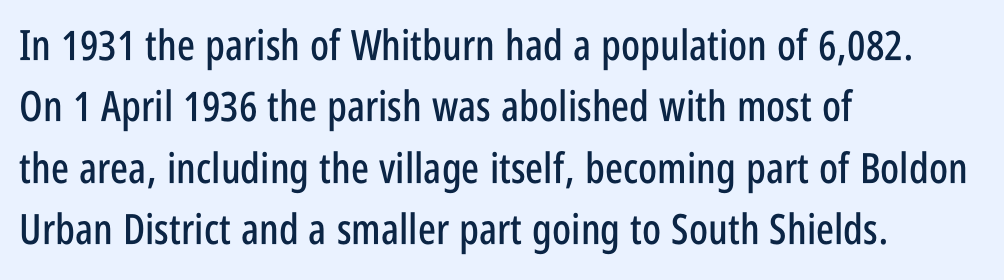
Compared with typical body copy, the letter spacing here is the same. Horizontal bands of white between lines are of average thickness. Horizontally, the lines are justified to the leading edge only. Lines of text with bare space underneath. Serif or sans? Sans — the stroke terminals are bare.
